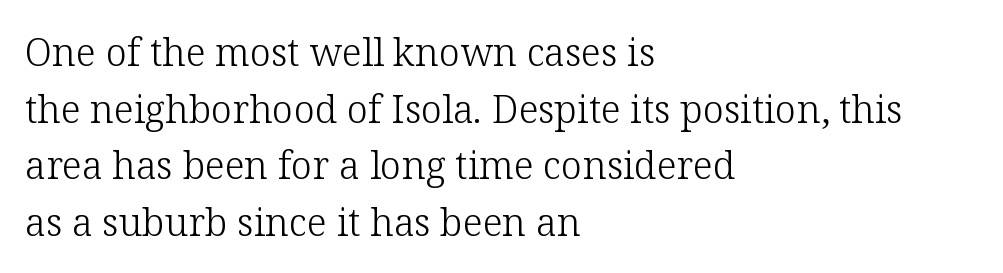
Q: Is the text bold? A: No.
Q: Is the text italic (slanted)? A: No, it is upright.
Q: Is the typeface a serif or a sans-serif typeface? A: Serif.
Q: Is the text underlined? A: No.
Q: How is the paragraph aligned? A: Left-aligned.
Q: Is the spacing between letters normal or unusually wide? A: Normal.
Q: Is the spacing between lines tight, normal or loose? A: Normal.
Q: Width (condensed, normal, or wide)? A: Normal.
Q: Stroke contrast? A: Low.
Q: x-height? A: Medium.
Q: Monospaced? A: No.
